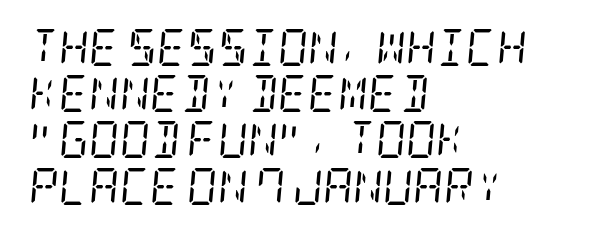
Q: Is the text bold? A: No.
Q: Is the text italic (slanted)? A: Yes, it leans right by about 5 degrees.
Q: Is the typeface a serif or a sans-serif typeface? A: Serif.
Q: Is the text underlined? A: No.
Q: How is the paragraph aligned? A: Left-aligned.
Q: Is the spacing between letters normal or unusually wide? A: Normal.
Q: Is the spacing between lines tight, normal or loose? A: Normal.
Q: Width (condensed, normal, or wide)? A: Condensed.
Q: Stroke contrast? A: Low.
Q: x-height? A: Large.
